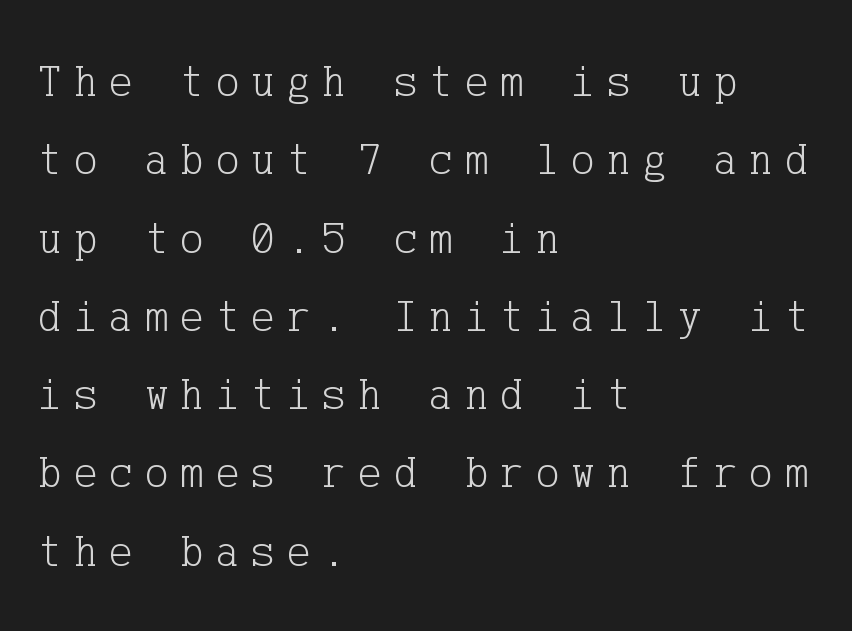
{"serif": "yes", "italic": "no", "bold": "no", "weight": "light", "width": "normal", "stroke_contrast": "low", "x_height": "medium", "underline": "no", "align": "left", "line_spacing_ratio": 1.74, "letter_spacing": "wide", "letter_spacing_em": 0.26, "glyph_px": 45}
